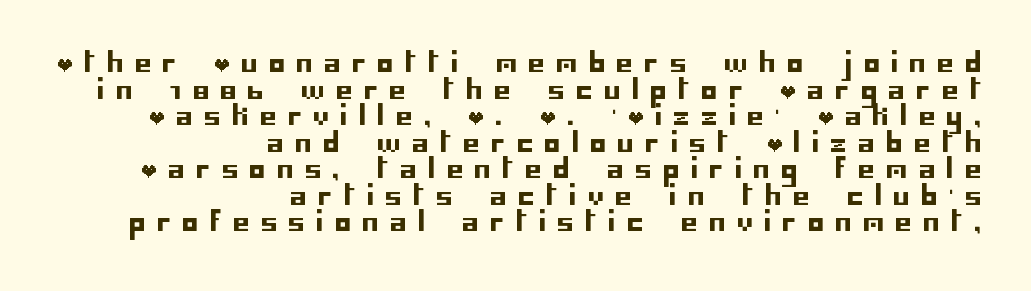
The image shows 26 px text type, upright; set right-aligned, tight line spacing (1.02x), unusually wide letter spacing (+0.45 em), not underlined.
